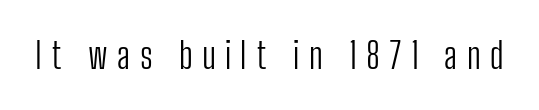
The face used here is proportionally spaced, like ordinary book or web type. The baseline area is clear. These lines have a slow, spaced-out rhythm from letter to letter. It's the straight-up-and-down kind of type. I'd call this a sans setting — the letters go barefoot.
